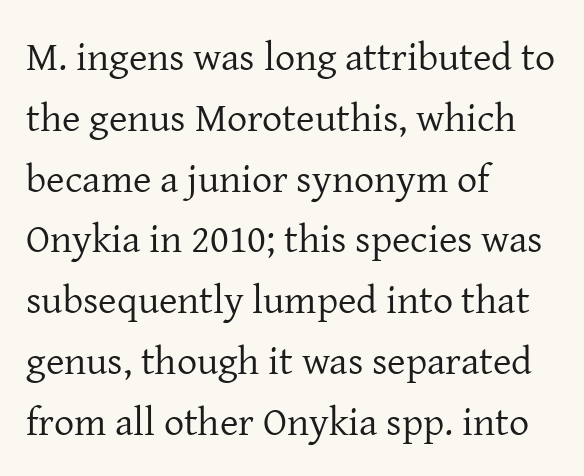
The image shows 40 px regular-weight serif type, upright; set left-aligned, normal line spacing (1.52x), normal letter spacing, not underlined; low stroke contrast and a medium x-height.
